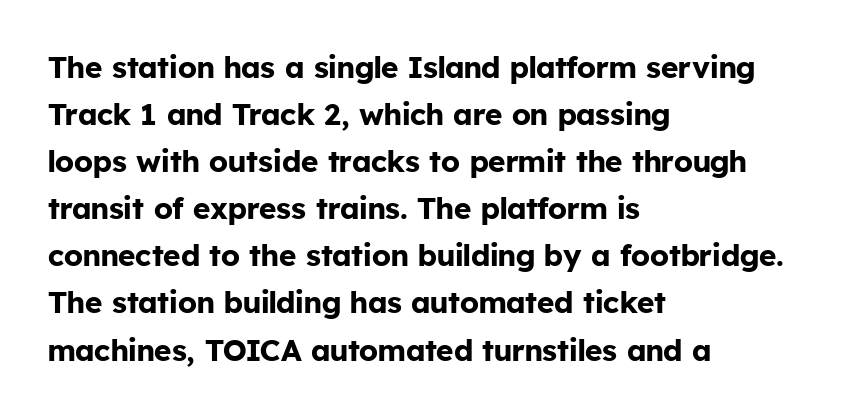
The image shows 30 px bold sans-serif type, upright; set left-aligned, normal line spacing (1.57x), normal letter spacing, not underlined; low stroke contrast and a medium x-height.
